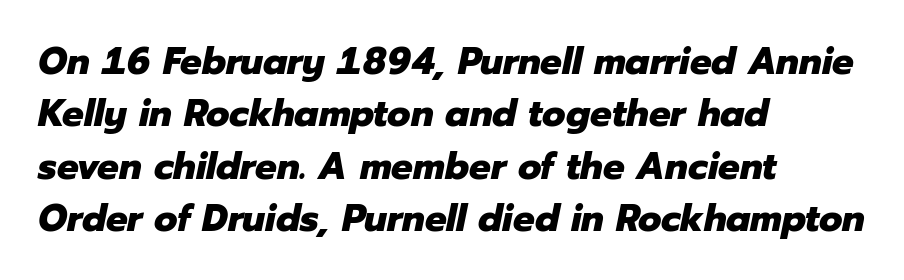
{"italic": "yes", "lean": "right", "slant_degrees": 12, "bold": "yes", "weight": "heavy", "width": "normal", "stroke_contrast": "low", "x_height": "medium", "monospaced": "no", "underline": "no", "align": "left", "line_spacing": "normal", "line_spacing_ratio": 1.38, "letter_spacing": "normal", "letter_spacing_em": 0.0, "glyph_px": 38}
